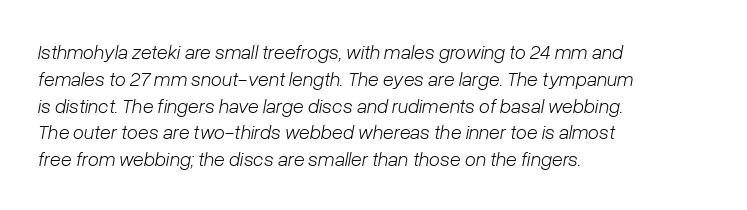
Weight: in the light-to-regular range. Lines of text with bare space underneath. What stands out about the letter spacing? Nothing — it is the standard amount. Does the lettering tilt? It does — this is italic. Regular leading. Teacher's note: observe the even left margin — that is flush-left alignment.
